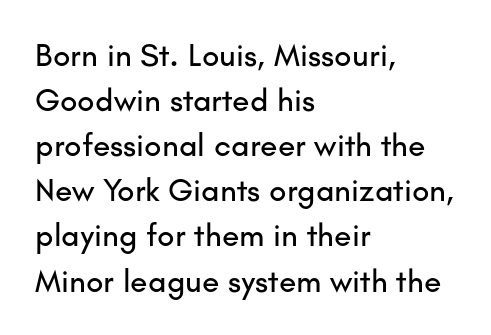
Q: Is the text italic (slanted)? A: No, it is upright.
Q: Is the typeface a serif or a sans-serif typeface? A: Sans-serif.
Q: Is the text underlined? A: No.
Q: How is the paragraph aligned? A: Left-aligned.
Q: Is the spacing between letters normal or unusually wide? A: Normal.
Q: Is the spacing between lines tight, normal or loose? A: Normal.
Q: Width (condensed, normal, or wide)? A: Normal.
Q: Stroke contrast? A: Low.
Q: x-height? A: Small.
Q: Monospaced? A: No.
